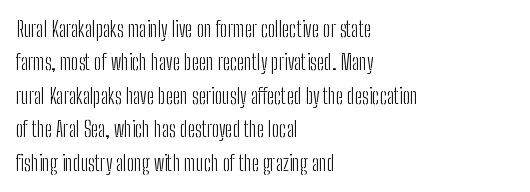
How would I describe the line gaps? Plain and ordinary. Weight: in the light-to-regular range. The type is set solid horizontally, with unmodified tracking. The lines are quadded left.
